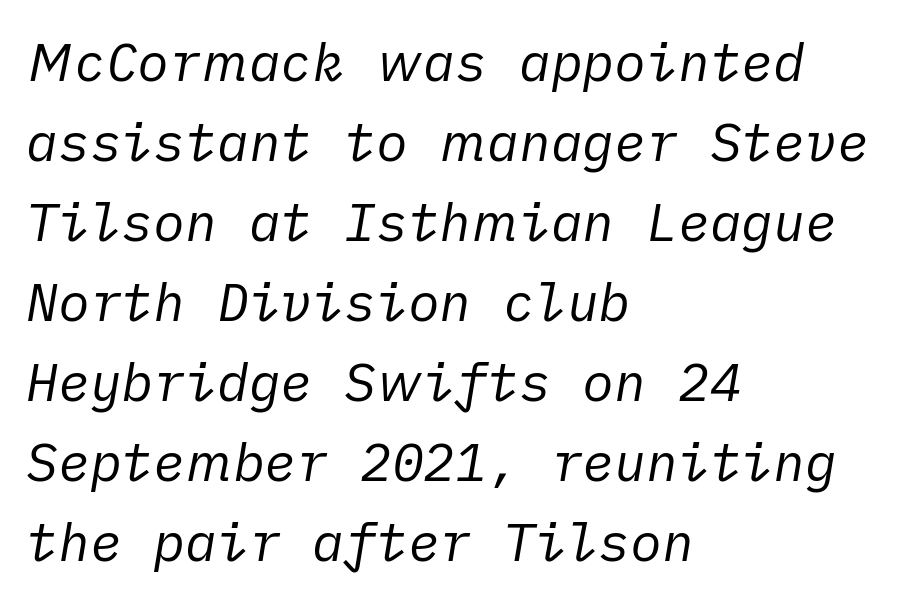
The image shows 53 px regular-weight type, italic (leaning right); set left-aligned, normal line spacing (1.51x), normal letter spacing, not underlined; low stroke contrast and a medium x-height.
